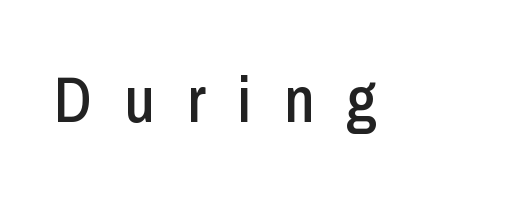
These lines are composed in type without serifs. Varying glyph widths throughout — classic text-font behaviour. Students, note that the glyphs here are deliberately spaced far apart. No italicization has been applied; the sample stays upright. The gap between lines stays unmarked.
